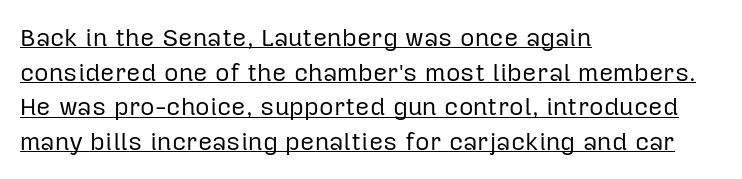
The image shows 25 px text type, upright; set left-aligned, normal line spacing (1.39x), normal letter spacing, underlined.
